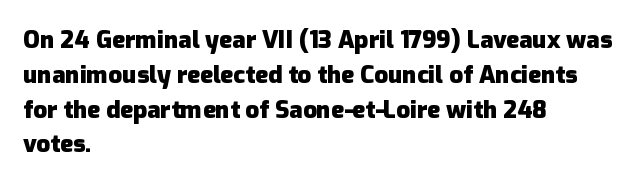
Nope, not italic — everything's standing straight. The passage shown has conventional tracking throughout. Bold? Absolutely — the strokes are thick and heavy. If you drew a ruler down the left edge, every line would touch it. The gap between lines stays unmarked. Horizontal bands of white between lines are of average thickness.
